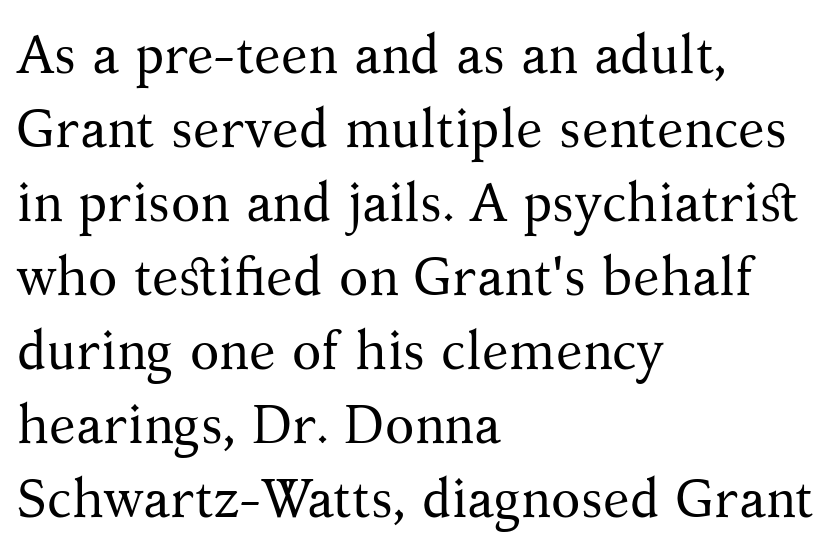
Q: Is the text bold? A: No.
Q: Is the text italic (slanted)? A: No, it is upright.
Q: Is the typeface a serif or a sans-serif typeface? A: Serif.
Q: Is the text underlined? A: No.
Q: How is the paragraph aligned? A: Left-aligned.
Q: Is the spacing between letters normal or unusually wide? A: Normal.
Q: Is the spacing between lines tight, normal or loose? A: Normal.
Q: Width (condensed, normal, or wide)? A: Normal.
Q: Stroke contrast? A: Medium.
Q: x-height? A: Medium.
Q: Monospaced? A: No.
